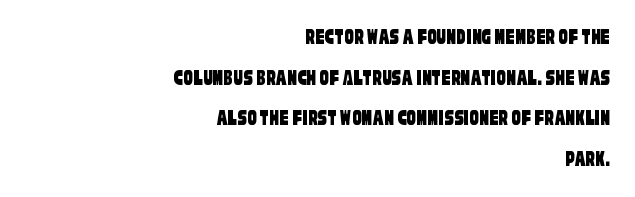
The image shows 23 px text type; set right-aligned, line spacing 1.77x, normal letter spacing, not underlined.
